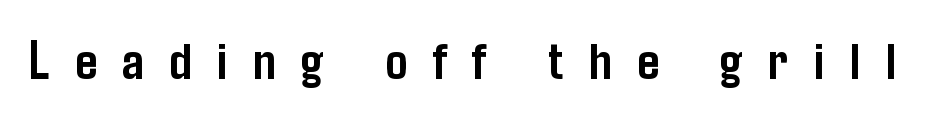
Varying glyph widths throughout — classic text-font behaviour. What kind of face is this? One without serifs — a sans. Strong, thick strokes mark this as bold type. The type is letterspaced generously, with wide tracking. Letters rest on an invisible, unmarked baseline. Posture: straight, roman, zero tilt.
